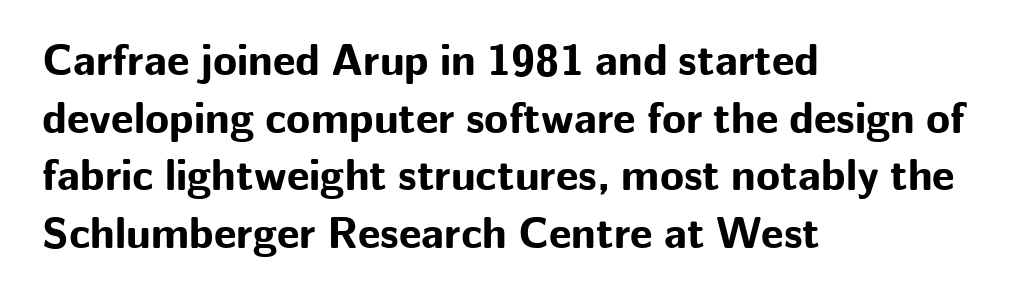
The image shows 44 px bold sans-serif type, upright; set left-aligned, normal line spacing (1.31x), normal letter spacing, not underlined; low stroke contrast and a medium x-height.
